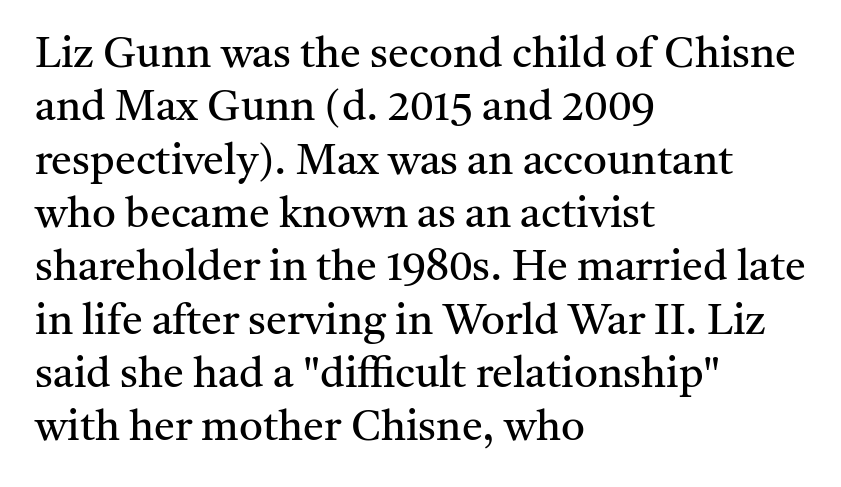
The image shows 42 px regular-weight serif type, upright; set left-aligned, normal line spacing (1.27x), normal letter spacing, not underlined; medium stroke contrast and a medium x-height.
